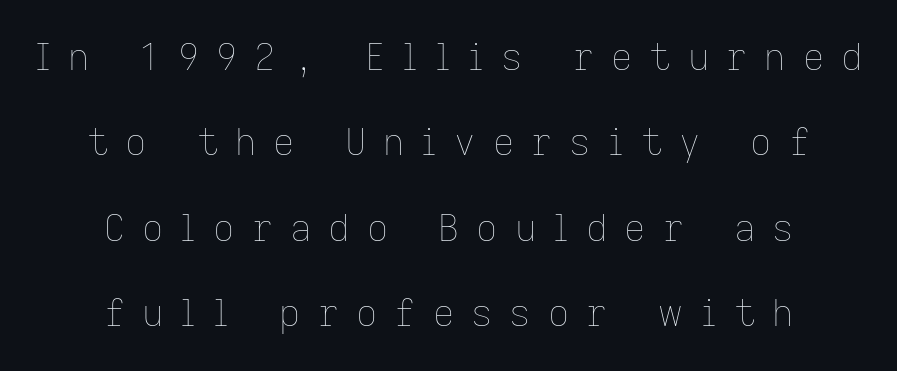
Q: Is the text bold? A: No.
Q: Is the text italic (slanted)? A: No, it is upright.
Q: Is the text underlined? A: No.
Q: How is the paragraph aligned? A: Centered.
Q: Is the spacing between letters normal or unusually wide? A: Unusually wide.
Q: Is the spacing between lines tight, normal or loose? A: Loose.
Q: Width (condensed, normal, or wide)? A: Normal.
Q: Stroke contrast? A: Low.
Q: x-height? A: Medium.
Q: Monospaced? A: No.
